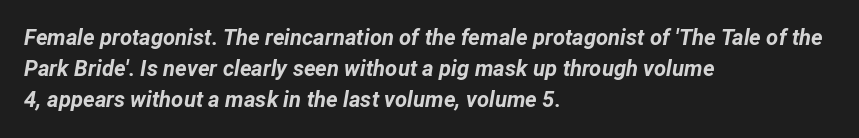
Q: Is the text bold? A: Yes.
Q: Is the text italic (slanted)? A: Yes, it leans right by about 12 degrees.
Q: Is the text underlined? A: No.
Q: How is the paragraph aligned? A: Left-aligned.
Q: Is the spacing between letters normal or unusually wide? A: Normal.
Q: Is the spacing between lines tight, normal or loose? A: Normal.
